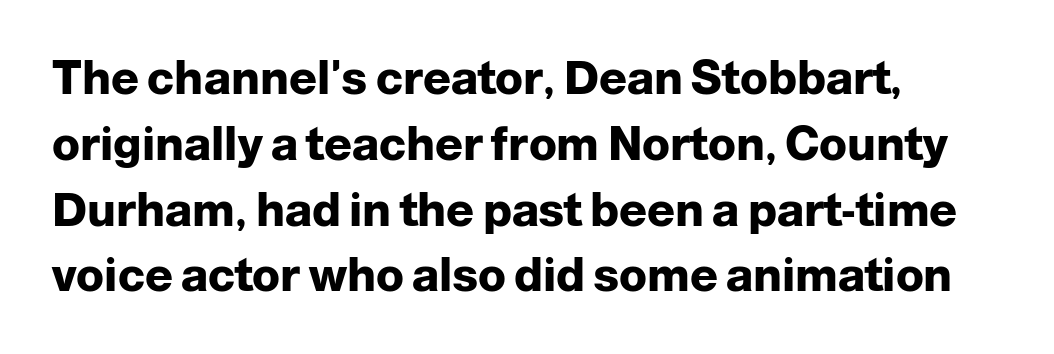
Every character sits straight up, as roman type does. In CSS terms this would be text-align: left. The face used here is rendered with its standard letterfit. Weight: bold. Varying glyph widths throughout — classic text-font behaviour. Stroke terminals: plain, sans-serif.
